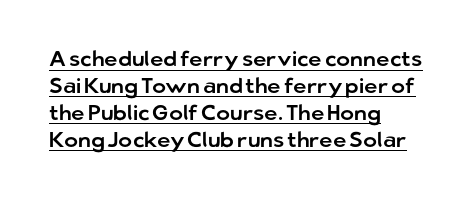
{"italic": "no", "underline": "yes", "align": "left", "line_spacing": "normal", "line_spacing_ratio": 1.28, "letter_spacing": "normal", "letter_spacing_em": 0.0, "glyph_px": 21}
